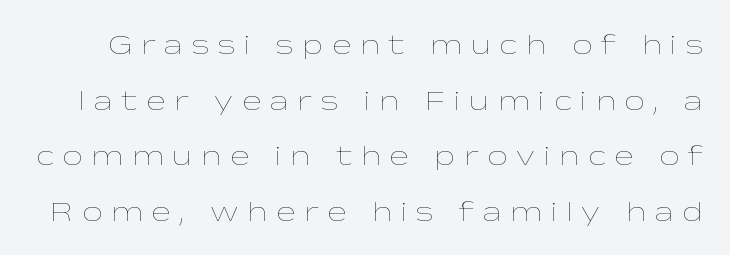
Posture: vertical. Bare-footed words on every line. The face used here is rendered with a markedly widened letterfit. The face used here is proportionally spaced, like ordinary book or web type.
